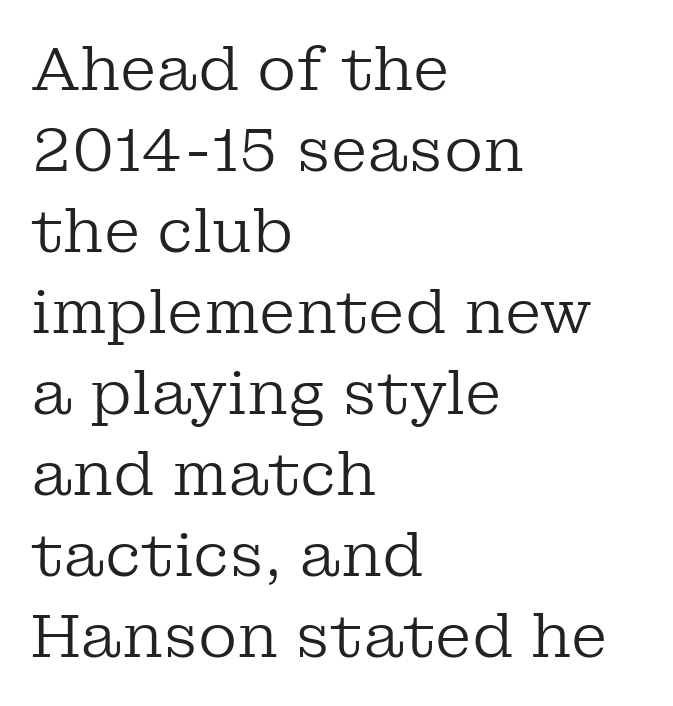
Interline gaps are of average width in this sample. You can tell from the footed stems that serif type was used. Character widths vary here, with narrow letters taking less room than wide ones. The lettering stays uniformly vertical, giving the passage a roman look.
